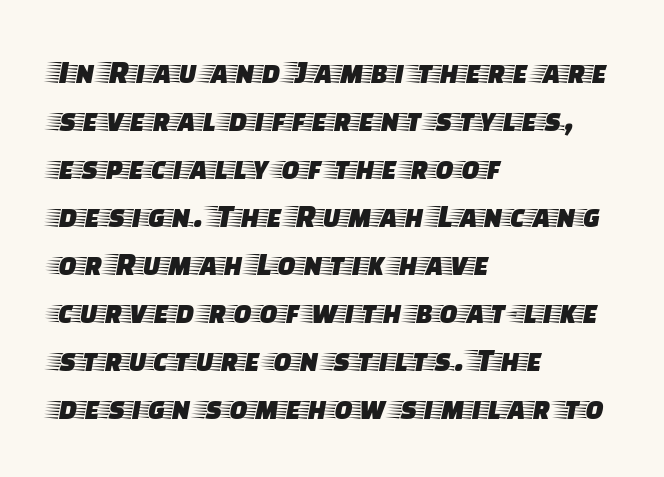
{"serif": "yes", "width": "wide", "stroke_contrast": "low", "x_height": "large", "monospaced": "no", "underline": "no", "align": "left", "line_spacing": "normal", "line_spacing_ratio": 1.41, "letter_spacing": "normal", "letter_spacing_em": 0.0, "glyph_px": 34}
